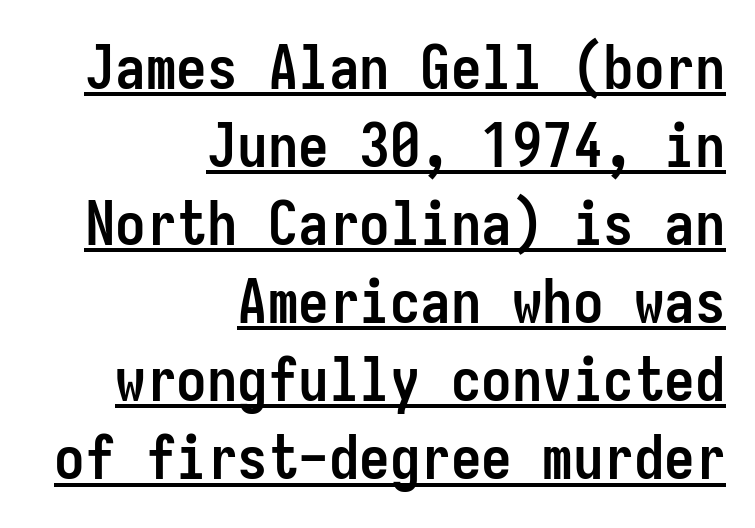
The rendering uses typewriter-style spacing with identical character cells. There is no visible air inserted between adjacent glyphs. The leading is moderate, giving the passage an even texture. What decoration does the sample have? An underline. Alignment: flush right. Observe the absence of serifs on each vertical stroke in this sample.
